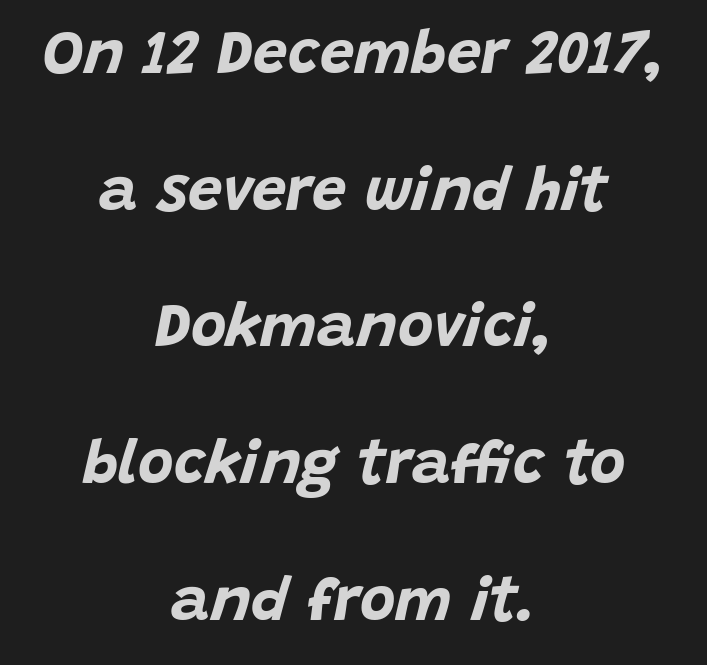
{"italic": "yes", "lean": "right", "slant_degrees": 15, "bold": "yes", "weight": "bold", "width": "normal", "stroke_contrast": "low", "x_height": "large", "monospaced": "no", "underline": "no", "align": "center", "line_spacing": "loose", "line_spacing_ratio": 2.24, "letter_spacing": "normal", "letter_spacing_em": 0.0, "glyph_px": 61}
